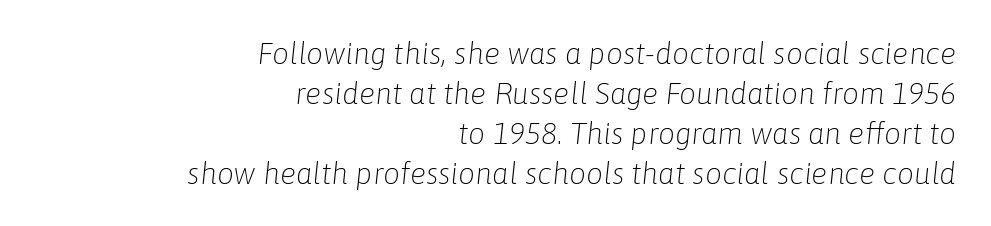
{"italic": "yes", "lean": "right", "slant_degrees": 6, "bold": "no", "weight": "light", "width": "normal", "stroke_contrast": "low", "x_height": "medium", "monospaced": "no", "underline": "no", "align": "right", "line_spacing": "normal", "line_spacing_ratio": 1.33, "letter_spacing": "normal", "letter_spacing_em": 0.0, "glyph_px": 30}
